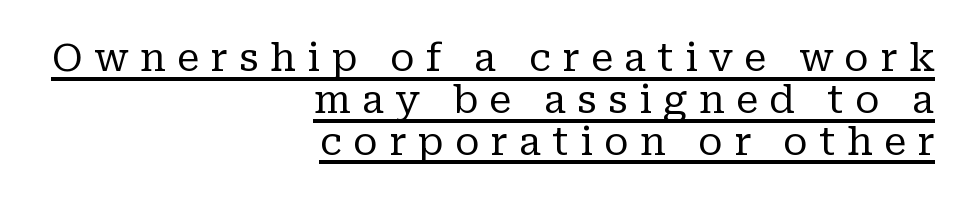
Teacher's note: observe the even right margin — that is flush-right alignment. The font is comparable to plain body text, perhaps lighter. The line-height multiplier appears low, near solid setting. These lines are rendered in a variable-pitch font.
